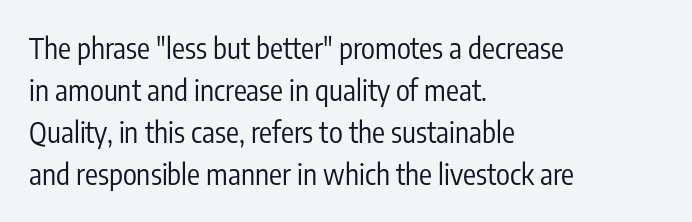
{"serif": "no", "italic": "no", "bold": "no", "weight": "regular", "width": "condensed", "stroke_contrast": "low", "x_height": "medium", "monospaced": "no", "underline": "no", "align": "left", "line_spacing": "normal", "line_spacing_ratio": 1.45, "letter_spacing": "normal", "letter_spacing_em": 0.0, "glyph_px": 29}
